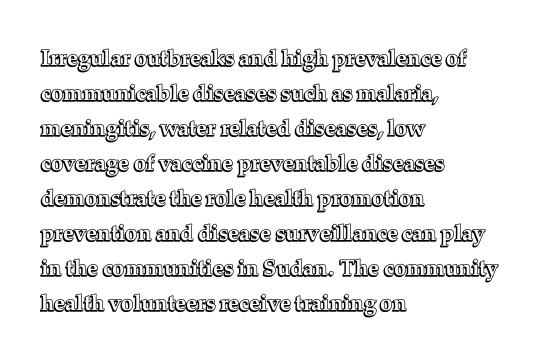
The vertical gap from one line to the next is medium. In terms of posture, this sample is upright. The ragged edge is on the right, which tells us the setting is flush left. Look at the tracking — it's just the regular setting, nothing added. Only glyphs here, with clear space below each row.
